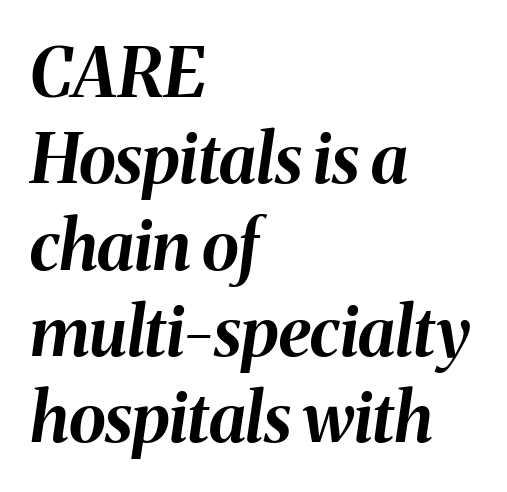
The image shows 68 px bold type, italic (leaning right); set left-aligned, normal line spacing (1.27x), normal letter spacing, not underlined; medium stroke contrast and a medium x-height.
